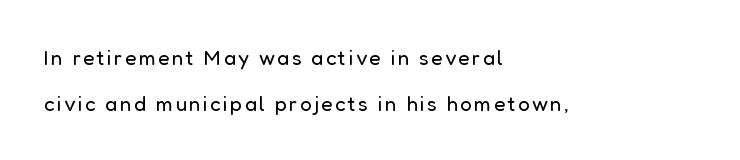
Every character sits straight up, as roman type does. Honestly, there is no underline to notice here at all. This rendering uses left alignment, leaving the right contour irregular. You could fit nearly another row in the gap between these rows. Is the type heavy? It reads as light-to-regular instead.
